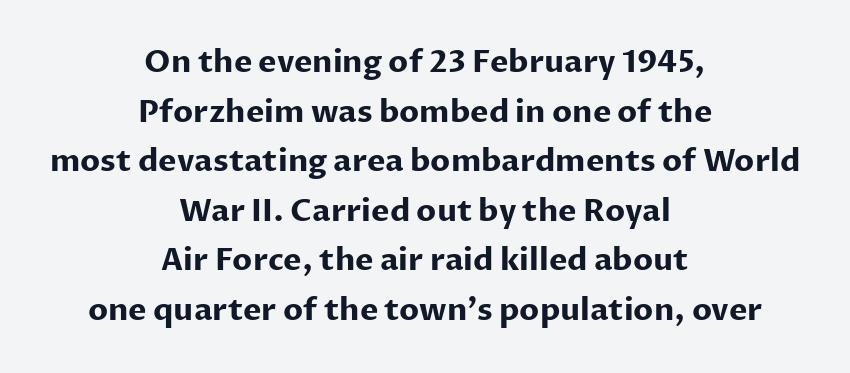
Q: Is the text bold? A: Yes.
Q: Is the text italic (slanted)? A: No, it is upright.
Q: Is the typeface a serif or a sans-serif typeface? A: Sans-serif.
Q: Is the text underlined? A: No.
Q: How is the paragraph aligned? A: Centered.
Q: Is the spacing between letters normal or unusually wide? A: Normal.
Q: Is the spacing between lines tight, normal or loose? A: Normal.
Q: Width (condensed, normal, or wide)? A: Normal.
Q: Stroke contrast? A: Low.
Q: x-height? A: Medium.
Q: Monospaced? A: No.
